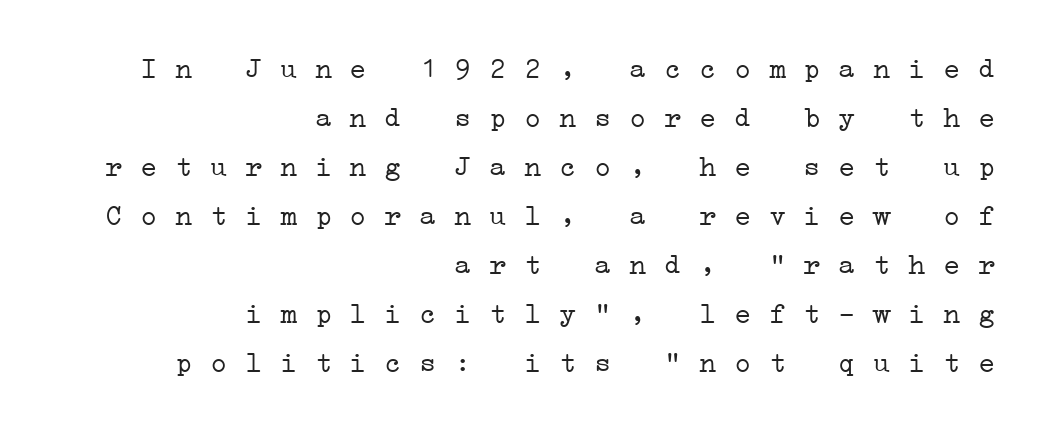
A normal amount of white space separates one row of letters from the next. The characters display serif detailing at their extremities. Line endings align vertically; line beginnings do not. The baseline area is clear. What stands out about the letter spacing? Nothing — it is the standard amount.
